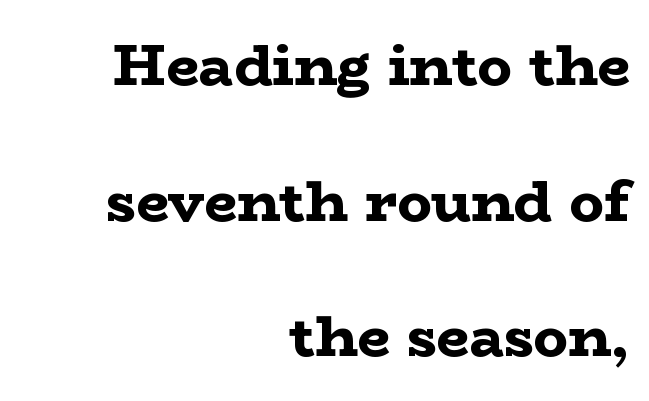
Q: Is the text bold? A: Yes.
Q: Is the text italic (slanted)? A: No, it is upright.
Q: Is the typeface a serif or a sans-serif typeface? A: Serif.
Q: Is the text underlined? A: No.
Q: How is the paragraph aligned? A: Right-aligned.
Q: Is the spacing between letters normal or unusually wide? A: Normal.
Q: Is the spacing between lines tight, normal or loose? A: Loose.
Q: Width (condensed, normal, or wide)? A: Wide.
Q: Stroke contrast? A: Low.
Q: x-height? A: Medium.
Q: Monospaced? A: No.
